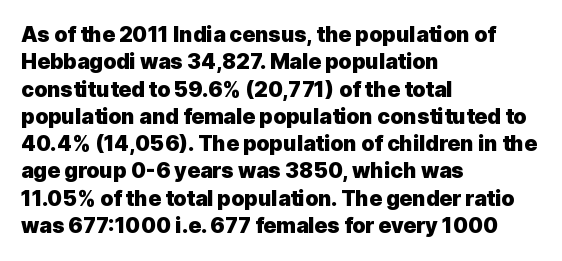
Q: Is the text bold? A: Yes.
Q: Is the text italic (slanted)? A: No, it is upright.
Q: Is the text underlined? A: No.
Q: How is the paragraph aligned? A: Left-aligned.
Q: Is the spacing between letters normal or unusually wide? A: Normal.
Q: Is the spacing between lines tight, normal or loose? A: Normal.
